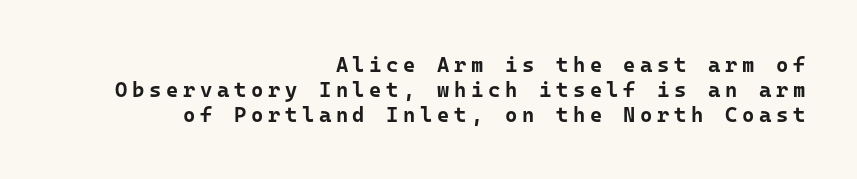
{"italic": "no", "bold": "yes", "underline": "no", "align": "right", "line_spacing_ratio": 1.19, "letter_spacing": "wide", "letter_spacing_em": 0.22, "glyph_px": 21}
